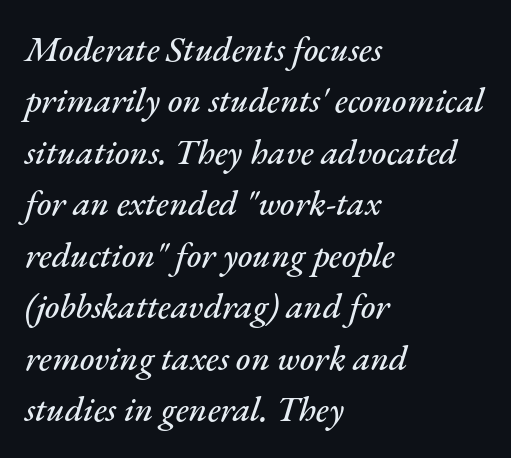
{"italic": "yes", "lean": "right", "slant_degrees": 17, "width": "normal", "stroke_contrast": "medium", "x_height": "small", "monospaced": "no", "underline": "no", "align": "left", "line_spacing": "normal", "line_spacing_ratio": 1.47, "letter_spacing": "normal", "letter_spacing_em": 0.0, "glyph_px": 35}
